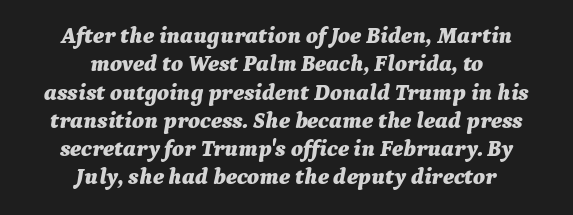
The image shows 23 px bold type, italic (leaning right); set centered, line spacing 1.23x, normal letter spacing, not underlined.
